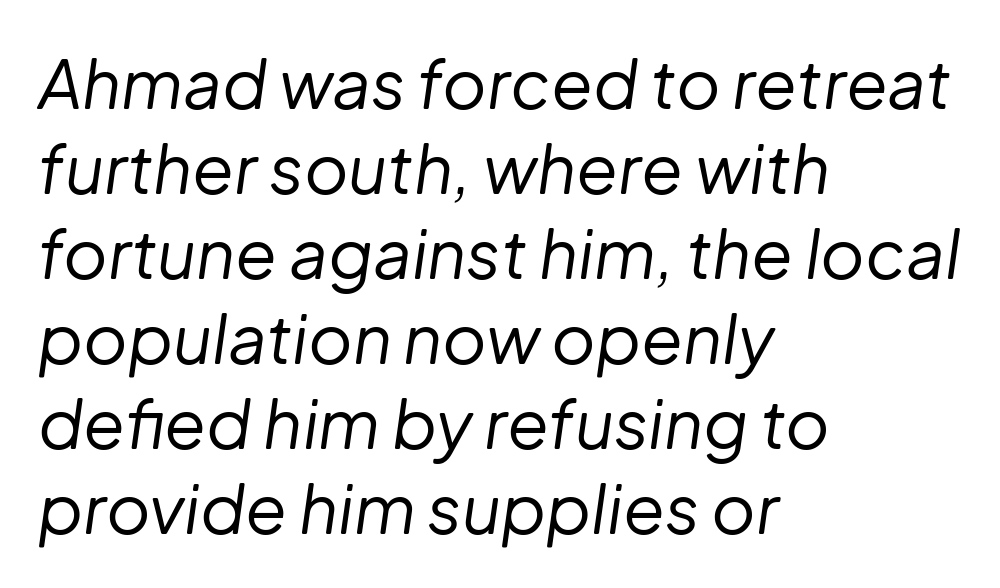
A typesetter would mark this as italic. Caption: multi-line text, flush left, ragged right. The face used here is rendered with its standard letterfit. The face used here is proportionally spaced, like ordinary book or web type. Quick note: underline off.
